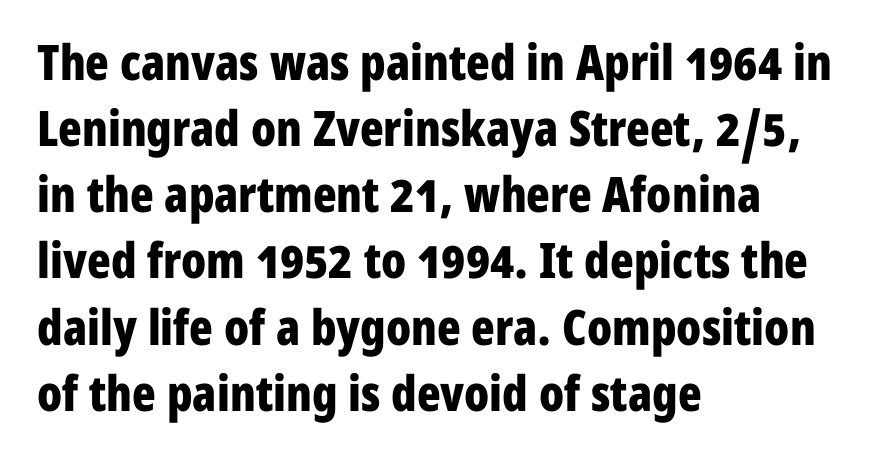
Q: Is the text bold? A: Yes.
Q: Is the text italic (slanted)? A: No, it is upright.
Q: Is the typeface a serif or a sans-serif typeface? A: Sans-serif.
Q: Is the text underlined? A: No.
Q: How is the paragraph aligned? A: Left-aligned.
Q: Is the spacing between letters normal or unusually wide? A: Normal.
Q: Is the spacing between lines tight, normal or loose? A: Normal.
Q: Width (condensed, normal, or wide)? A: Condensed.
Q: Stroke contrast? A: Low.
Q: x-height? A: Medium.
Q: Monospaced? A: No.
